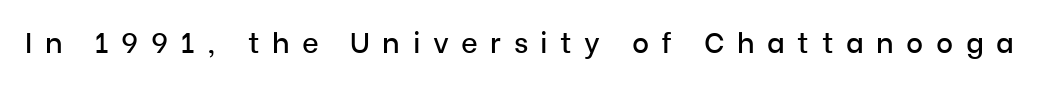
{"serif": "no", "italic": "no", "width": "normal", "stroke_contrast": "low", "x_height": "medium", "monospaced": "no", "underline": "no", "letter_spacing": "wide", "letter_spacing_em": 0.43, "glyph_px": 29}
